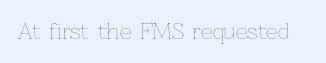
The passage shown is not underscored anywhere. The font's upright variant was chosen for this text. Stems here are at most as thick as an everyday book face. Observe the ordinary spacing: letters are neighbours, not strangers.
